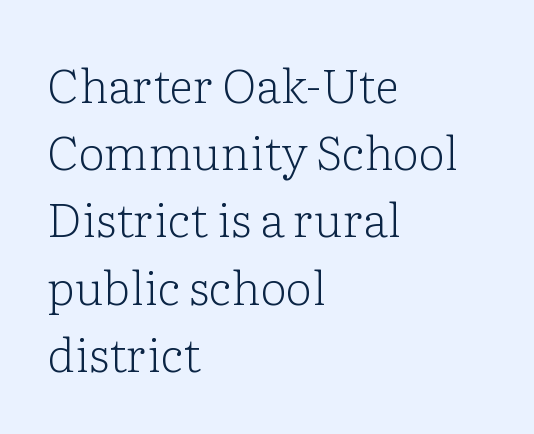
{"serif": "yes", "italic": "no", "bold": "no", "weight": "light", "width": "normal", "stroke_contrast": "low", "x_height": "medium", "monospaced": "no", "underline": "no", "align": "left", "line_spacing": "normal", "line_spacing_ratio": 1.43, "letter_spacing": "normal", "letter_spacing_em": 0.0, "glyph_px": 47}
